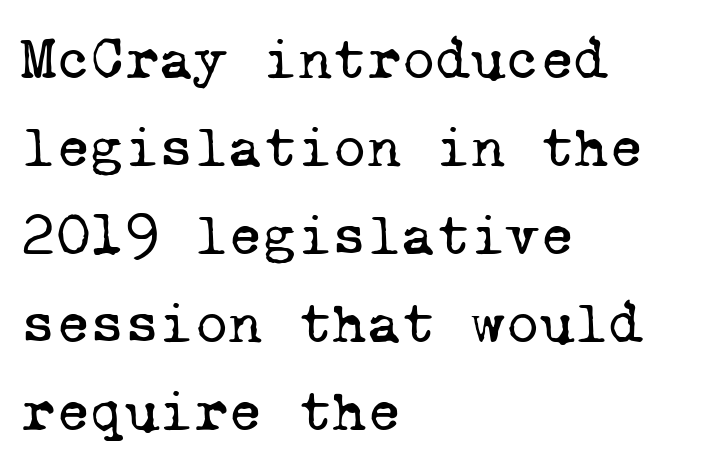
Q: Is the text bold? A: No.
Q: Is the typeface a serif or a sans-serif typeface? A: Serif.
Q: Is the text underlined? A: No.
Q: How is the paragraph aligned? A: Left-aligned.
Q: Is the spacing between letters normal or unusually wide? A: Normal.
Q: Is the spacing between lines tight, normal or loose? A: Normal.
Q: Width (condensed, normal, or wide)? A: Normal.
Q: Stroke contrast? A: Low.
Q: x-height? A: Medium.
Q: Monospaced? A: Yes.
